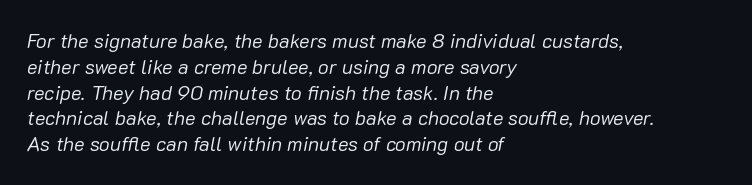
The image shows 20 px text type, italic (leaning right); set left-aligned, normal line spacing (1.29x), normal letter spacing, not underlined.
